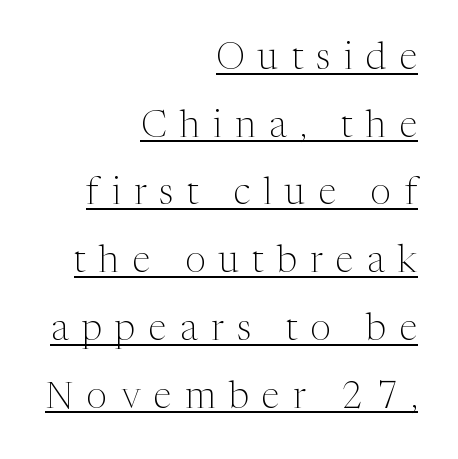
{"serif": "yes", "italic": "no", "bold": "no", "weight": "light", "width": "normal", "stroke_contrast": "medium", "x_height": "medium", "monospaced": "no", "underline": "yes", "align": "right", "line_spacing_ratio": 1.83, "letter_spacing": "wide", "letter_spacing_em": 0.36, "glyph_px": 37}
